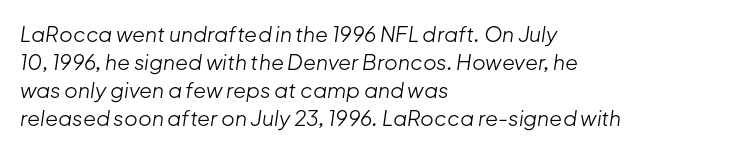
{"italic": "yes", "lean": "right", "slant_degrees": 8, "bold": "no", "underline": "no", "align": "left", "line_spacing": "normal", "line_spacing_ratio": 1.34, "letter_spacing": "normal", "letter_spacing_em": 0.0, "glyph_px": 21}
